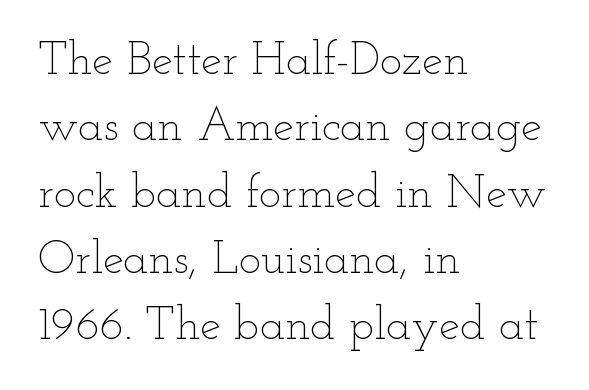
{"italic": "no", "bold": "no", "weight": "thin", "width": "wide", "stroke_contrast": "low", "x_height": "small", "monospaced": "no", "underline": "no", "align": "left", "line_spacing": "normal", "line_spacing_ratio": 1.41, "letter_spacing": "normal", "letter_spacing_em": 0.0, "glyph_px": 47}
